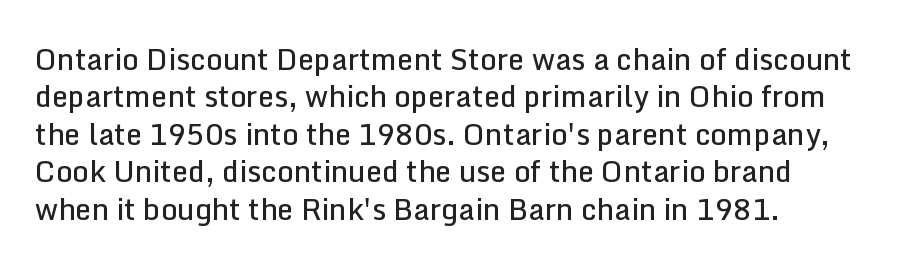
Q: Is the text bold? A: Semi-bold.
Q: Is the text italic (slanted)? A: No, it is upright.
Q: Is the typeface a serif or a sans-serif typeface? A: Sans-serif.
Q: Is the text underlined? A: No.
Q: How is the paragraph aligned? A: Left-aligned.
Q: Is the spacing between letters normal or unusually wide? A: Normal.
Q: Is the spacing between lines tight, normal or loose? A: Normal.
Q: Width (condensed, normal, or wide)? A: Normal.
Q: Stroke contrast? A: Low.
Q: x-height? A: Medium.
Q: Monospaced? A: No.
